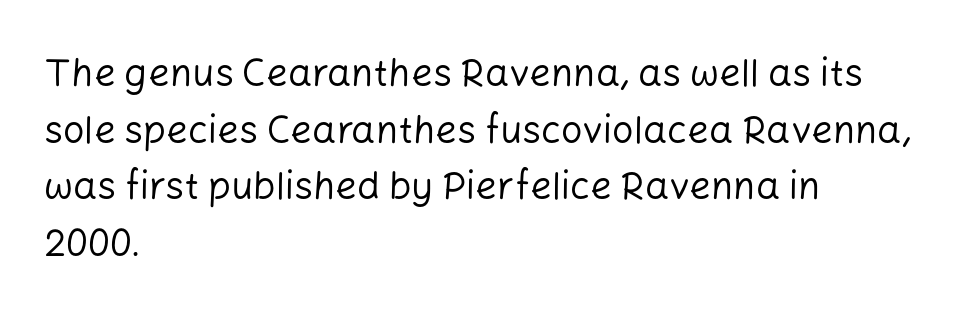
Q: Is the text bold? A: No.
Q: Is the text italic (slanted)? A: No, it is upright.
Q: Is the typeface a serif or a sans-serif typeface? A: Sans-serif.
Q: Is the text underlined? A: No.
Q: How is the paragraph aligned? A: Left-aligned.
Q: Is the spacing between letters normal or unusually wide? A: Normal.
Q: Is the spacing between lines tight, normal or loose? A: Normal.
Q: Width (condensed, normal, or wide)? A: Normal.
Q: Stroke contrast? A: Low.
Q: x-height? A: Medium.
Q: Monospaced? A: No.
